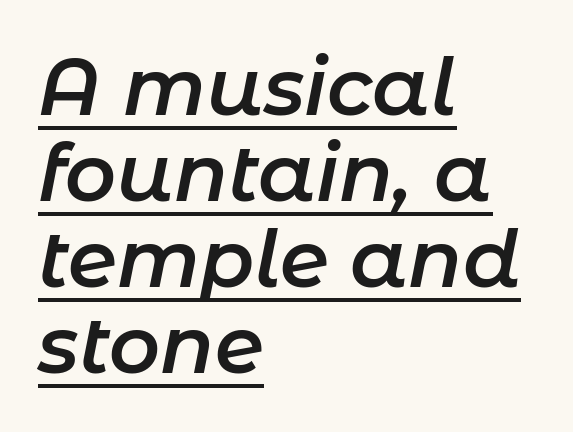
{"italic": "yes", "lean": "right", "slant_degrees": 11, "bold": "semi", "weight": "semibold", "width": "normal", "stroke_contrast": "low", "x_height": "medium", "monospaced": "no", "underline": "yes", "align": "left", "line_spacing": "tight", "line_spacing_ratio": 1.09, "letter_spacing": "normal", "letter_spacing_em": 0.0, "glyph_px": 79}
